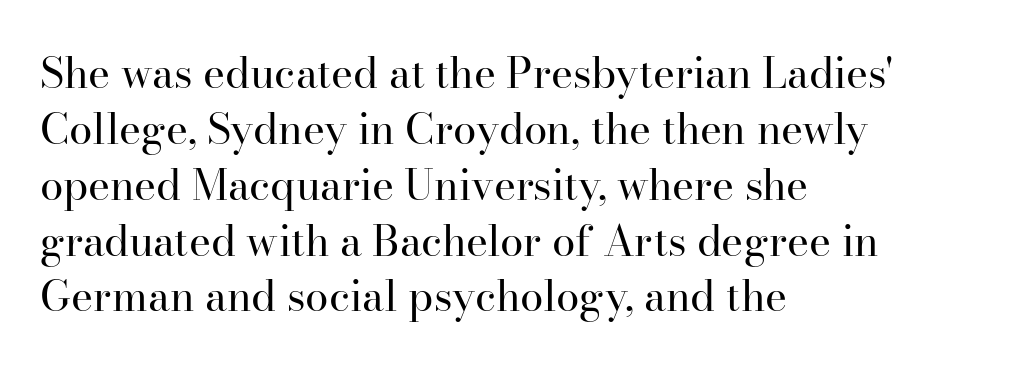
Q: Is the text bold? A: No.
Q: Is the text italic (slanted)? A: No, it is upright.
Q: Is the typeface a serif or a sans-serif typeface? A: Serif.
Q: Is the text underlined? A: No.
Q: How is the paragraph aligned? A: Left-aligned.
Q: Is the spacing between letters normal or unusually wide? A: Normal.
Q: Is the spacing between lines tight, normal or loose? A: Normal.
Q: Width (condensed, normal, or wide)? A: Normal.
Q: Stroke contrast? A: High.
Q: x-height? A: Small.
Q: Monospaced? A: No.
